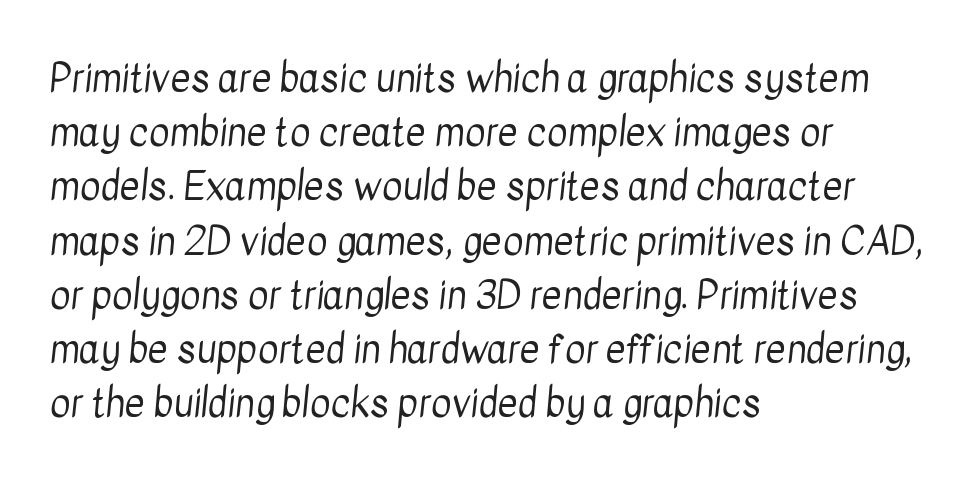
{"serif": "no", "bold": "no", "weight": "regular", "width": "condensed", "stroke_contrast": "low", "x_height": "medium", "monospaced": "no", "underline": "no", "align": "left", "line_spacing": "normal", "line_spacing_ratio": 1.39, "letter_spacing": "normal", "letter_spacing_em": 0.0, "glyph_px": 39}
